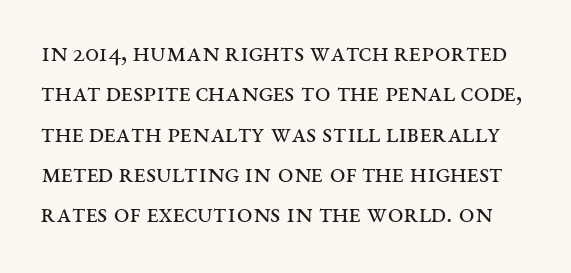
Q: Is the text bold? A: No.
Q: Is the text italic (slanted)? A: No, it is upright.
Q: Is the typeface a serif or a sans-serif typeface? A: Serif.
Q: Is the text underlined? A: No.
Q: Is the spacing between letters normal or unusually wide? A: Normal.
Q: Is the spacing between lines tight, normal or loose? A: Normal.
Q: Width (condensed, normal, or wide)? A: Wide.
Q: Stroke contrast? A: Medium.
Q: x-height? A: Large.
Q: Monospaced? A: No.
